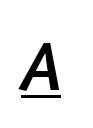
Q: Is the typeface a serif or a sans-serif typeface? A: Sans-serif.
Q: Is the text underlined? A: Yes.
Q: Is the spacing between letters normal or unusually wide? A: Unusually wide.
Q: Width (condensed, normal, or wide)? A: Normal.
Q: Stroke contrast? A: Low.
Q: x-height? A: Medium.
Q: Monospaced? A: No.
